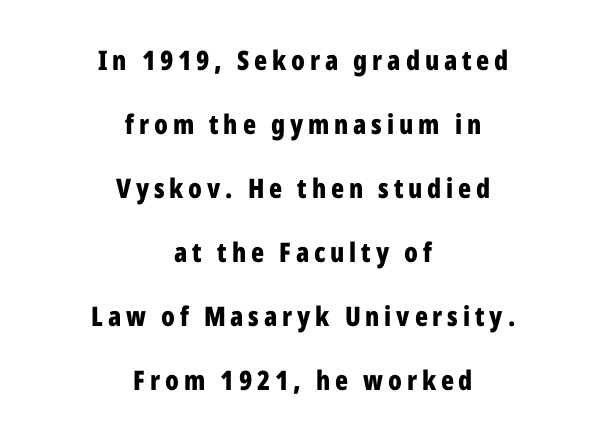
{"italic": "no", "bold": "yes", "underline": "no", "align": "center", "line_spacing": "loose", "line_spacing_ratio": 2.37, "glyph_px": 27}
